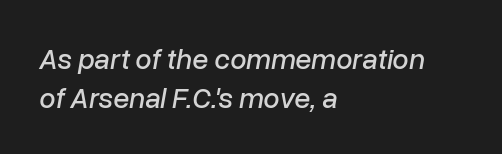
Q: Is the text italic (slanted)? A: Yes, it leans right by about 10 degrees.
Q: Is the text underlined? A: No.
Q: How is the paragraph aligned? A: Left-aligned.
Q: Is the spacing between letters normal or unusually wide? A: Normal.
Q: Is the spacing between lines tight, normal or loose? A: Normal.
Q: Width (condensed, normal, or wide)? A: Normal.
Q: Stroke contrast? A: Low.
Q: x-height? A: Medium.
Q: Monospaced? A: No.
